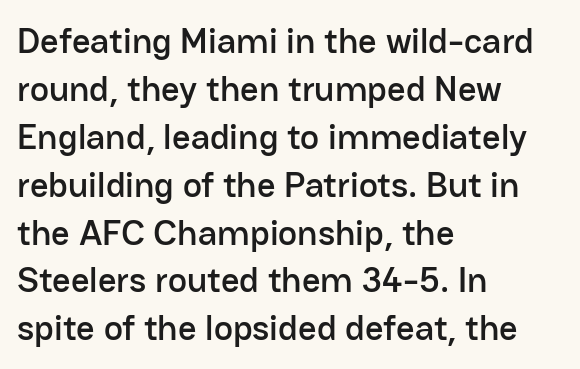
Q: Is the text italic (slanted)? A: No, it is upright.
Q: Is the typeface a serif or a sans-serif typeface? A: Sans-serif.
Q: Is the text underlined? A: No.
Q: How is the paragraph aligned? A: Left-aligned.
Q: Is the spacing between letters normal or unusually wide? A: Normal.
Q: Is the spacing between lines tight, normal or loose? A: Normal.
Q: Width (condensed, normal, or wide)? A: Normal.
Q: Stroke contrast? A: Low.
Q: x-height? A: Medium.
Q: Monospaced? A: No.
